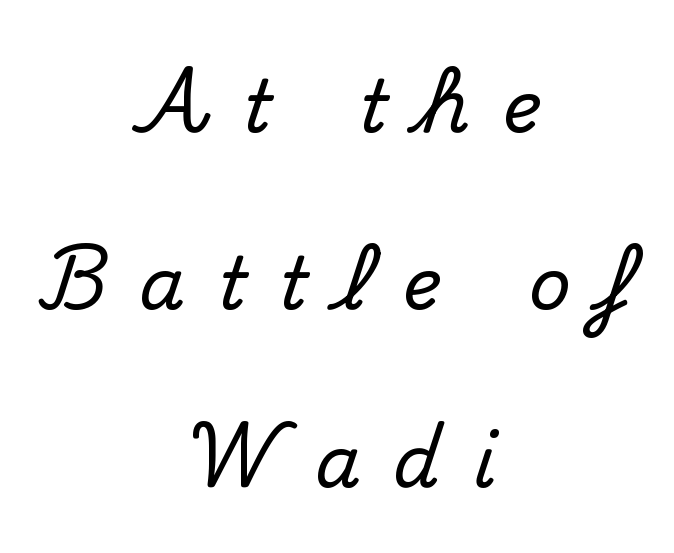
{"serif": "yes", "width": "normal", "stroke_contrast": "medium", "x_height": "small", "monospaced": "no", "underline": "no", "align": "center", "line_spacing": "loose", "line_spacing_ratio": 2.43, "letter_spacing": "wide", "letter_spacing_em": 0.45, "glyph_px": 73}
